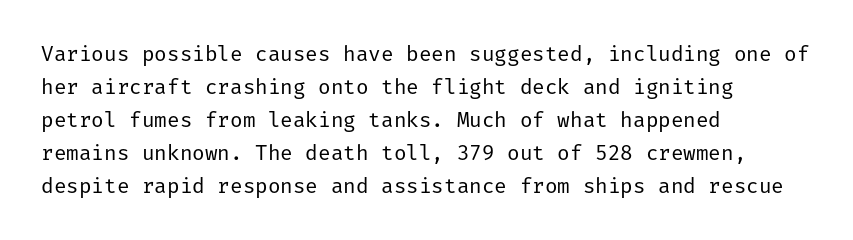
{"italic": "no", "bold": "no", "underline": "no", "align": "left", "line_spacing": "normal", "line_spacing_ratio": 1.57, "letter_spacing": "normal", "letter_spacing_em": 0.0, "glyph_px": 21}
